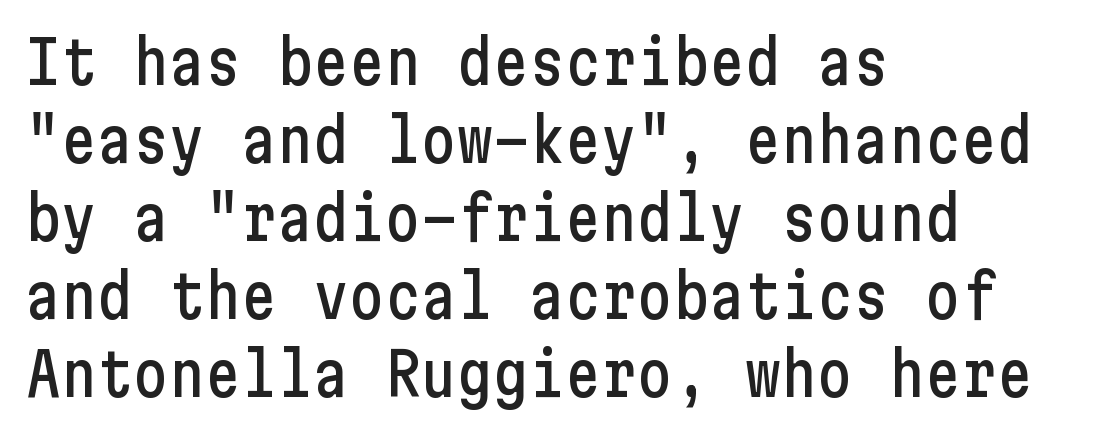
Any mark beneath the type? The region is blank. The leading is moderate, giving the passage an even texture. Look at the bottom of the vertical strokes: they stop flat, with no serifs. Caption: multi-line text, flush left, ragged right. This is the regular roman posture of the typeface. The type is set solid horizontally, with unmodified tracking.
